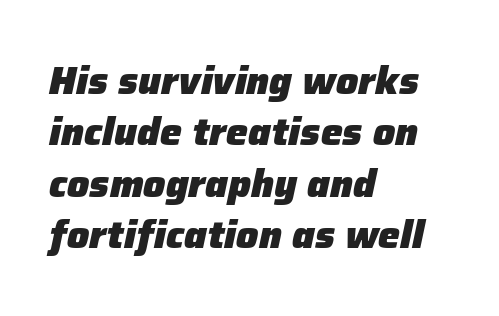
{"italic": "yes", "lean": "right", "slant_degrees": 12, "bold": "yes", "weight": "heavy", "width": "normal", "stroke_contrast": "low", "x_height": "medium", "monospaced": "no", "underline": "no", "align": "left", "line_spacing": "normal", "line_spacing_ratio": 1.32, "letter_spacing": "normal", "letter_spacing_em": 0.0, "glyph_px": 39}
